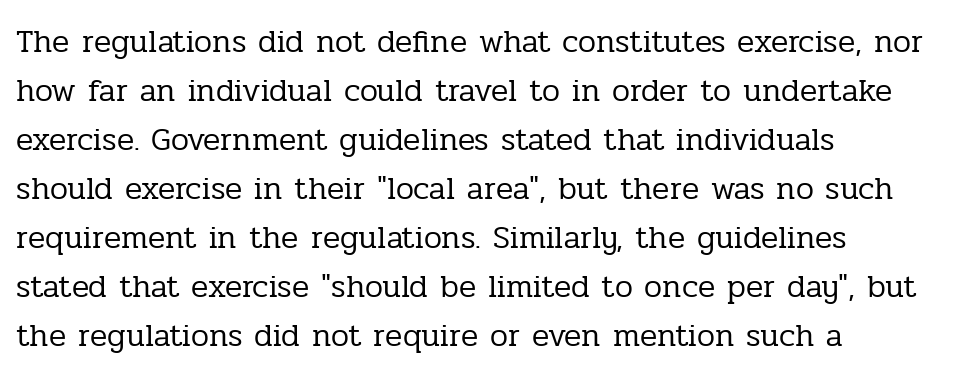
Q: Is the text bold? A: No.
Q: Is the text italic (slanted)? A: No, it is upright.
Q: Is the typeface a serif or a sans-serif typeface? A: Serif.
Q: Is the text underlined? A: No.
Q: How is the paragraph aligned? A: Left-aligned.
Q: Is the spacing between letters normal or unusually wide? A: Normal.
Q: Is the spacing between lines tight, normal or loose? A: Normal.
Q: Width (condensed, normal, or wide)? A: Normal.
Q: Stroke contrast? A: Low.
Q: x-height? A: Medium.
Q: Monospaced? A: No.
